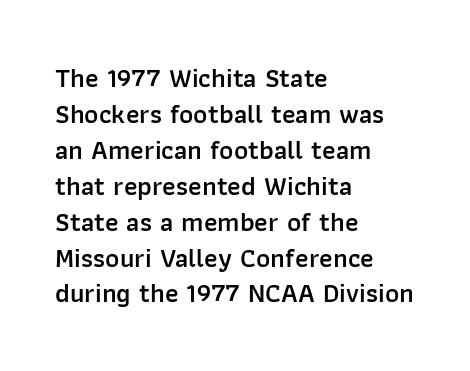
Q: Is the text bold? A: Semi-bold.
Q: Is the text italic (slanted)? A: No, it is upright.
Q: Is the text underlined? A: No.
Q: How is the paragraph aligned? A: Left-aligned.
Q: Is the spacing between letters normal or unusually wide? A: Normal.
Q: Is the spacing between lines tight, normal or loose? A: Normal.
